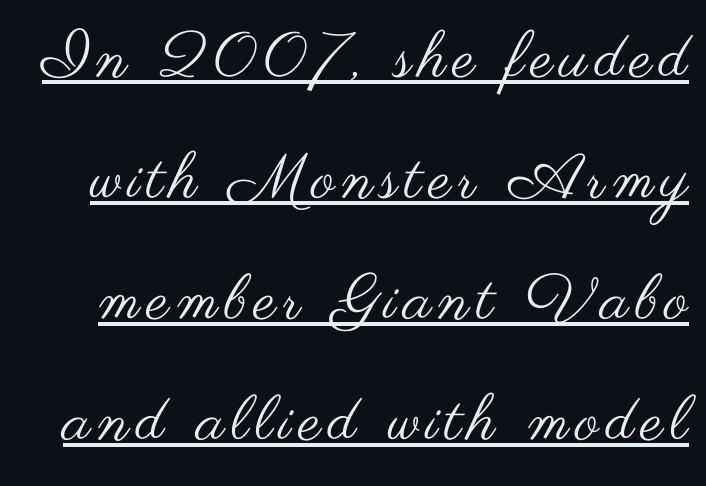
The image shows 63 px regular-weight, wide sans-serif type; set loose line spacing (1.92x), underlined; medium stroke contrast and a small x-height.
